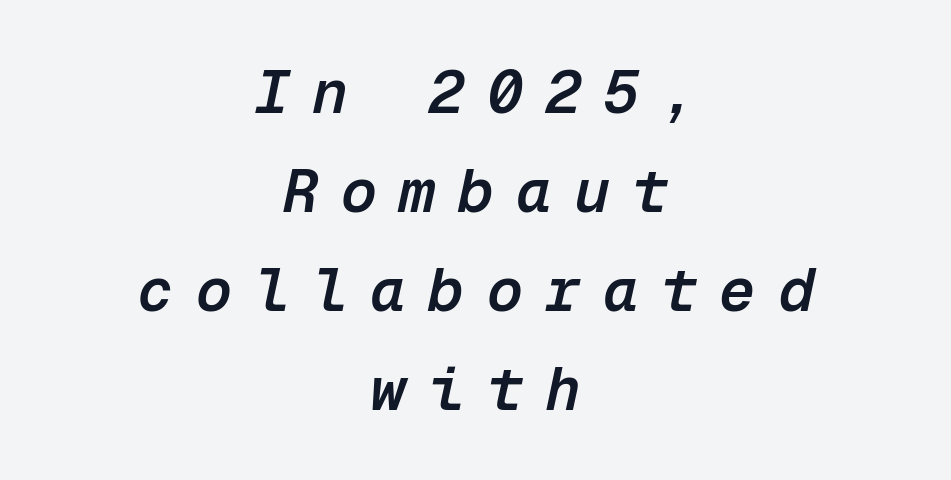
Check the space under the baseline: it is left empty. The font is running at a semibold setting, under full bold. Compared with typical paragraphs, the rows here are spaced about the same. Inter-character spacing is expanded well beyond the font's built-in metrics. The passage shown leans; its letterforms are oblique. This sample is center-justified, so both line endings float freely.
